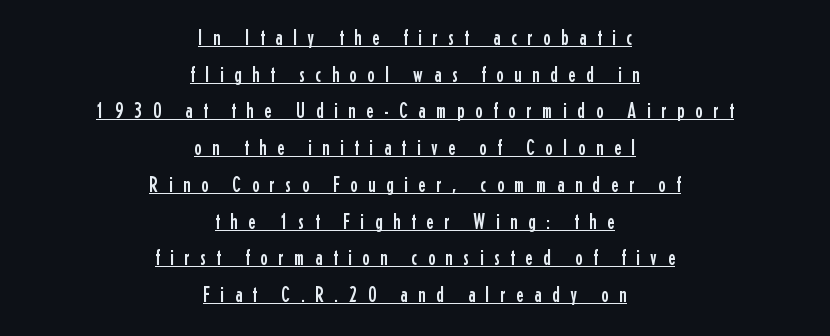
The image shows 22 px text type, upright; set centered, normal line spacing (1.67x), unusually wide letter spacing (+0.48 em), underlined.
